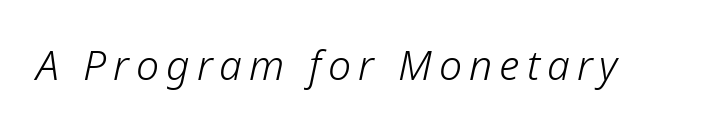
Q: Is the text bold? A: No.
Q: Is the text italic (slanted)? A: Yes, it leans right by about 12 degrees.
Q: Is the text underlined? A: No.
Q: Width (condensed, normal, or wide)? A: Normal.
Q: Stroke contrast? A: Low.
Q: x-height? A: Medium.
Q: Monospaced? A: No.
